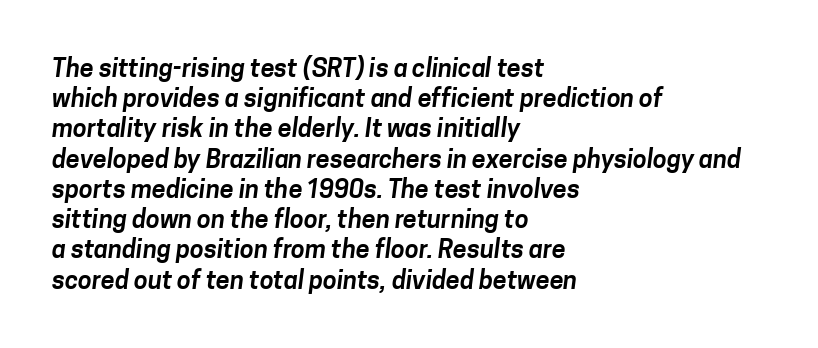
In terms of letterspacing, this is plain default setting. Check under the words: just untouched page. The paragraph shown leans on its left margin.
